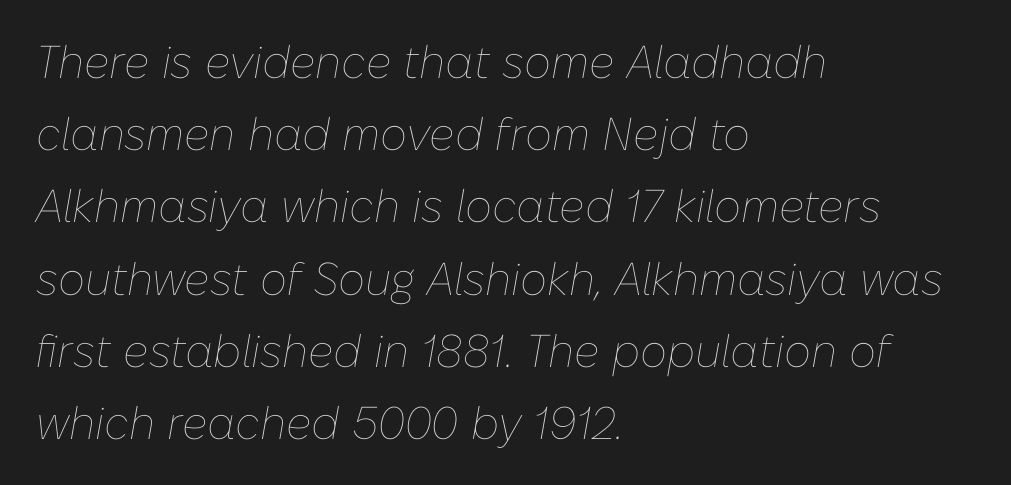
Q: Is the text bold? A: No.
Q: Is the text italic (slanted)? A: Yes, it leans right by about 10 degrees.
Q: Is the text underlined? A: No.
Q: How is the paragraph aligned? A: Left-aligned.
Q: Is the spacing between letters normal or unusually wide? A: Normal.
Q: Is the spacing between lines tight, normal or loose? A: Normal.
Q: Width (condensed, normal, or wide)? A: Normal.
Q: Stroke contrast? A: Low.
Q: x-height? A: Medium.
Q: Monospaced? A: No.
